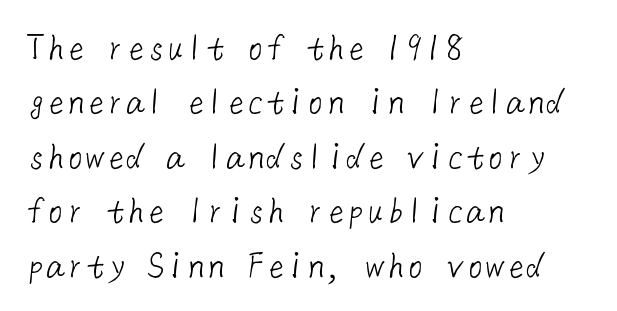
{"serif": "no", "bold": "no", "weight": "light", "width": "normal", "stroke_contrast": "low", "x_height": "medium", "underline": "no", "align": "left", "line_spacing": "normal", "line_spacing_ratio": 1.36, "letter_spacing": "normal", "letter_spacing_em": 0.0, "glyph_px": 40}
